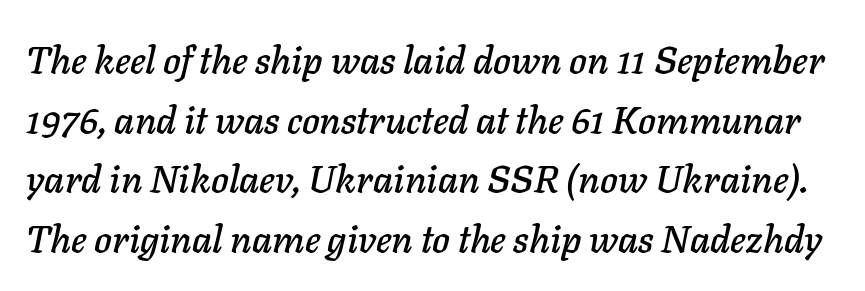
Baseline-to-baseline distance is the conventional proportion of letter height. This sample uses an oblique cut, with every glyph tilted off the vertical. The words here are not underlined. The passage shown is typed in a proportional face where columns would drift. Between one letter and the next there's only the usual sliver of space.
